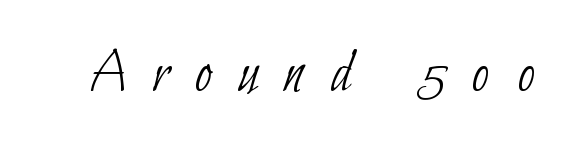
Is the type heavy? It reads as light-to-regular instead. A typesetter would call this heavily tracked-out type. A typesetter would call this proportional, since set widths differ per character. The glyphs are unaccompanied by any horizontal stroke below them. You can tell from the bare stems that sans-serif type was used.
